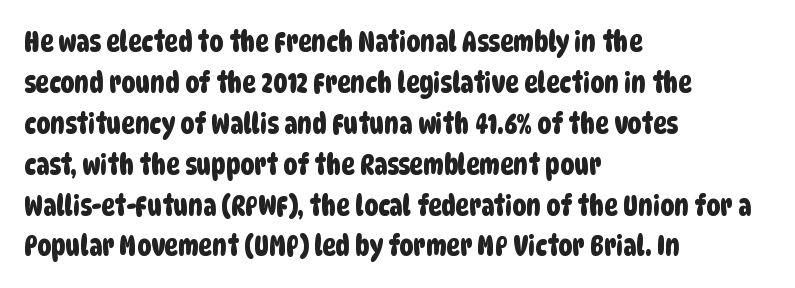
This sample has the flowing, uneven cadence of proportional lettering. Where is the straight margin? On the left. Honestly, the letter spacing is just normal — you wouldn't notice it. The space beneath each line is pristine and unruled. Regular leading.
